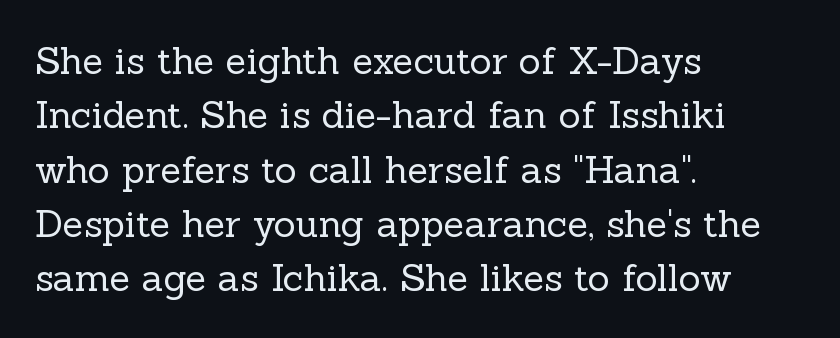
Q: Is the text bold? A: No.
Q: Is the text italic (slanted)? A: No, it is upright.
Q: Is the typeface a serif or a sans-serif typeface? A: Serif.
Q: Is the text underlined? A: No.
Q: How is the paragraph aligned? A: Left-aligned.
Q: Is the spacing between letters normal or unusually wide? A: Normal.
Q: Is the spacing between lines tight, normal or loose? A: Normal.
Q: Width (condensed, normal, or wide)? A: Normal.
Q: x-height? A: Medium.
Q: Monospaced? A: No.
